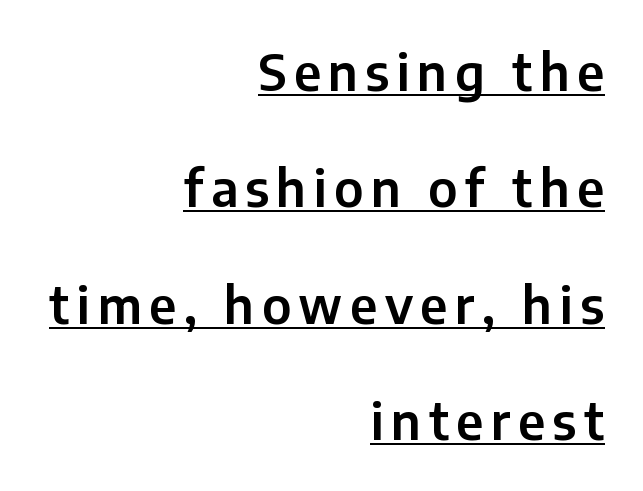
The image shows 50 px sans-serif type, upright; set right-aligned, loose line spacing (2.33x), underlined; low stroke contrast and a medium x-height.
